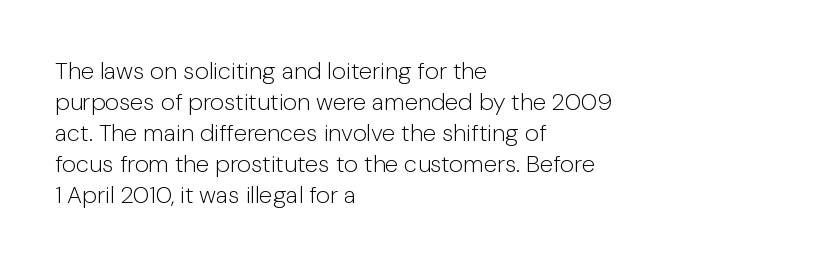
The image shows 24 px text type, upright; set left-aligned, normal line spacing (1.29x), normal letter spacing, not underlined.
